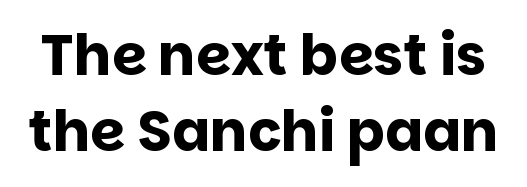
{"serif": "no", "italic": "no", "bold": "yes", "weight": "bold", "width": "normal", "stroke_contrast": "low", "x_height": "large", "monospaced": "no", "underline": "no", "line_spacing": "normal", "line_spacing_ratio": 1.35, "letter_spacing": "normal", "letter_spacing_em": 0.0, "glyph_px": 56}
